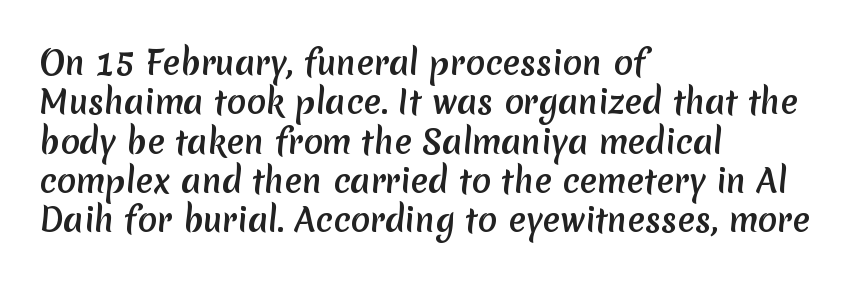
{"serif": "no", "width": "normal", "stroke_contrast": "medium", "x_height": "medium", "monospaced": "no", "underline": "no", "align": "left", "line_spacing_ratio": 1.23, "letter_spacing": "normal", "letter_spacing_em": 0.0, "glyph_px": 32}
